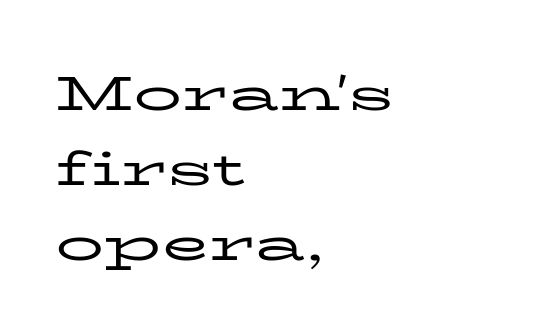
{"serif": "yes", "italic": "no", "bold": "no", "weight": "regular", "width": "wide", "stroke_contrast": "low", "x_height": "medium", "monospaced": "no", "underline": "no", "align": "left", "line_spacing": "normal", "line_spacing_ratio": 1.56, "letter_spacing": "normal", "letter_spacing_em": 0.0, "glyph_px": 48}
